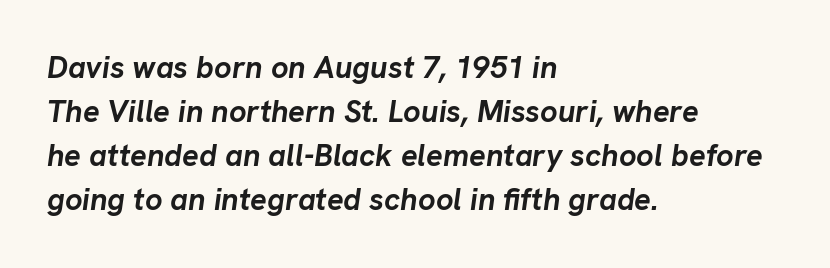
The image shows 31 px semibold type, italic (leaning right); set left-aligned, normal line spacing (1.42x), normal letter spacing, not underlined; low stroke contrast and a medium x-height.
